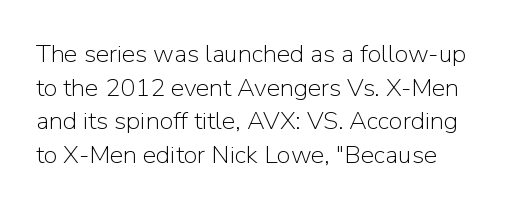
Honestly, there is no underline to notice here at all. These lines were composed using upright roman letters. Rows of type keep a routine distance in the vertical direction. No letter is thick-stroked: the sample isn't bold. You could call the tracking neutral — neither tight nor loose.
